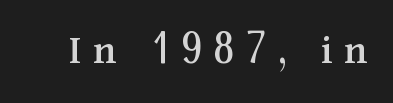
Are there feet on the stems? There are — it's a serif. Note the varied advance widths — an 'i' is clearly narrower than an 'm'. You can tell it's not italic because the verticals are truly vertical. Substantial extra tracking has been applied to these lines. Words float on clear page, feet unadorned.
